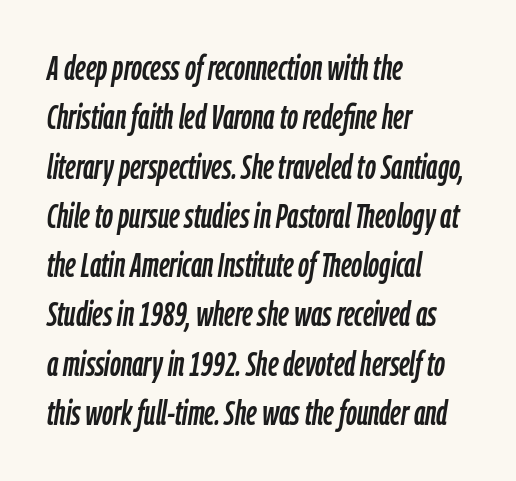
Q: Is the text italic (slanted)? A: Yes, it leans right by about 9 degrees.
Q: Is the text underlined? A: No.
Q: How is the paragraph aligned? A: Left-aligned.
Q: Is the spacing between letters normal or unusually wide? A: Normal.
Q: Is the spacing between lines tight, normal or loose? A: Normal.
Q: Width (condensed, normal, or wide)? A: Condensed.
Q: Stroke contrast? A: Low.
Q: x-height? A: Medium.
Q: Monospaced? A: No.
